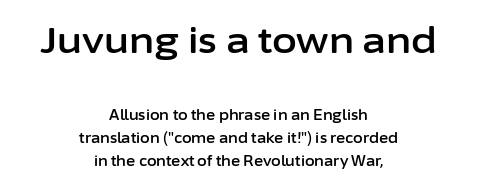
{"serif": "no", "italic": "no", "width": "normal", "stroke_contrast": "low", "x_height": "medium", "monospaced": "no", "underline": "no", "align": "center", "line_spacing": "normal", "line_spacing_ratio": 1.63, "letter_spacing": "normal", "letter_spacing_em": 0.0, "larger_block": "first", "size_ratio": 2.57, "glyph_px": 36}
